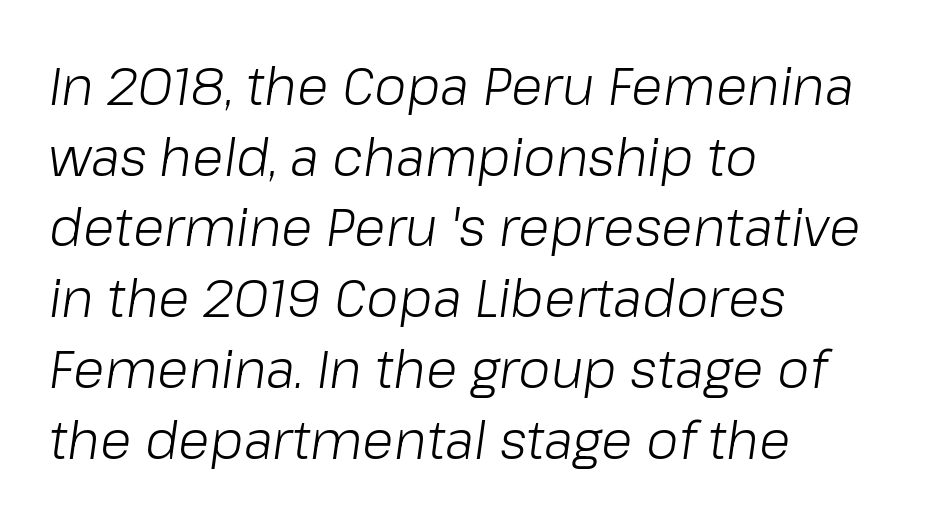
Proportional: the letters do not fall into vertical columns. The line-height multiplier appears to be the usual default. Check under the words: just untouched page. Weight: not bold — regular or lighter.
